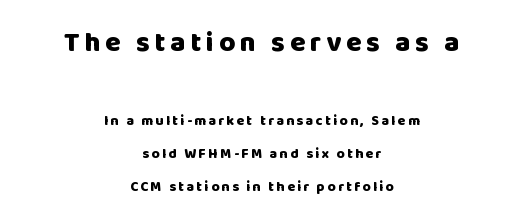
{"serif": "no", "italic": "no", "bold": "yes", "weight": "heavy", "width": "normal", "stroke_contrast": "low", "x_height": "large", "monospaced": "no", "underline": "no", "align": "center", "line_spacing": "loose", "line_spacing_ratio": 2.37, "larger_block": "first", "size_ratio": 2.0, "glyph_px": 28}
